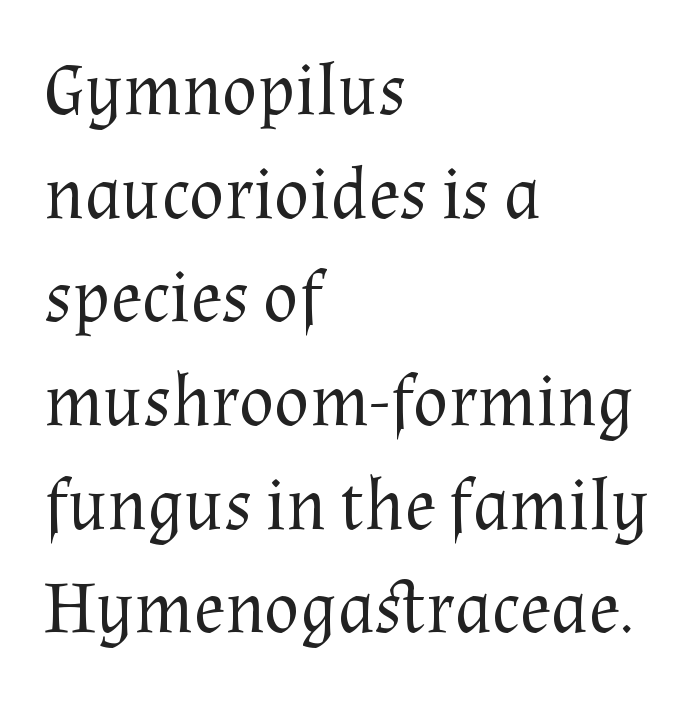
{"italic": "no", "bold": "no", "weight": "regular", "width": "normal", "stroke_contrast": "medium", "x_height": "medium", "monospaced": "no", "underline": "no", "align": "left", "line_spacing": "normal", "line_spacing_ratio": 1.42, "letter_spacing": "normal", "letter_spacing_em": 0.0, "glyph_px": 73}
